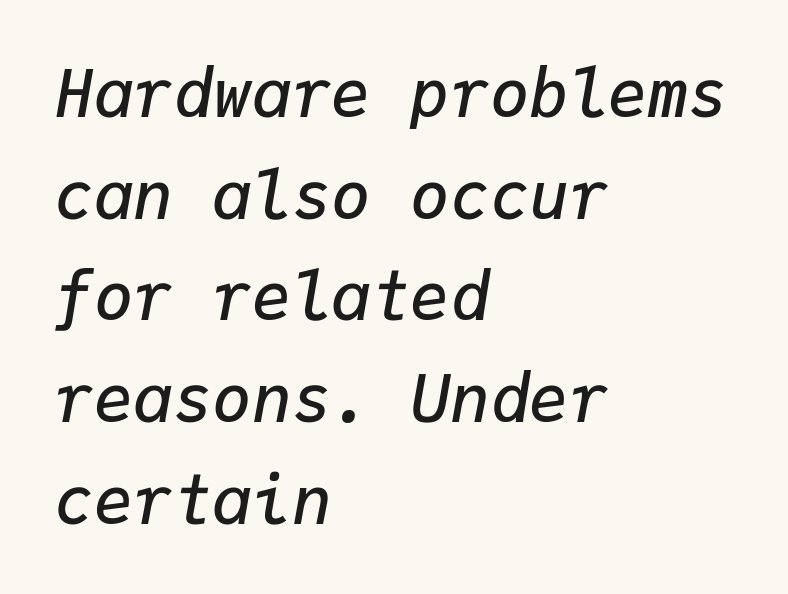
Is the type bold? Partly — it's a semibold, heavier than regular but not fully bold. Each new line begins a customary step beneath the previous one. The letters sit at their default tracking, neither squeezed nor spread. The rag falls on the right side of this text block. Monospaced: the letters line up in strict vertical columns.
